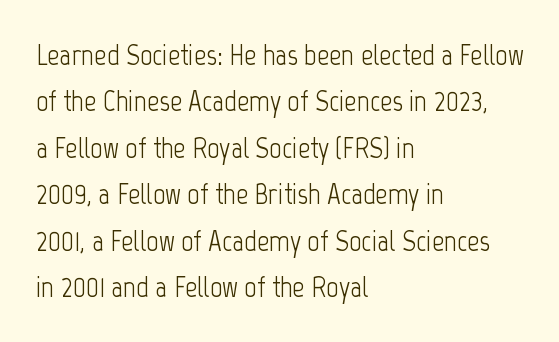
{"serif": "no", "italic": "no", "bold": "no", "weight": "light", "width": "condensed", "stroke_contrast": "low", "x_height": "medium", "monospaced": "no", "underline": "no", "align": "left", "line_spacing": "normal", "line_spacing_ratio": 1.55, "letter_spacing": "normal", "letter_spacing_em": 0.0, "glyph_px": 30}
